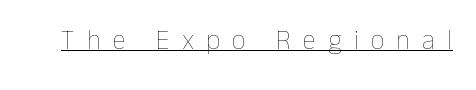
Q: Is the text bold? A: No.
Q: Is the text italic (slanted)? A: No, it is upright.
Q: Is the text underlined? A: Yes.
Q: Is the spacing between letters normal or unusually wide? A: Unusually wide.
